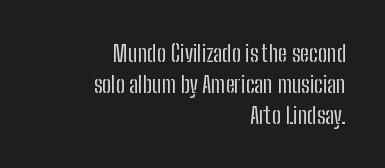
{"italic": "no", "bold": "no", "underline": "no", "align": "right", "line_spacing": "normal", "line_spacing_ratio": 1.34, "letter_spacing": "normal", "letter_spacing_em": 0.0, "glyph_px": 23}
